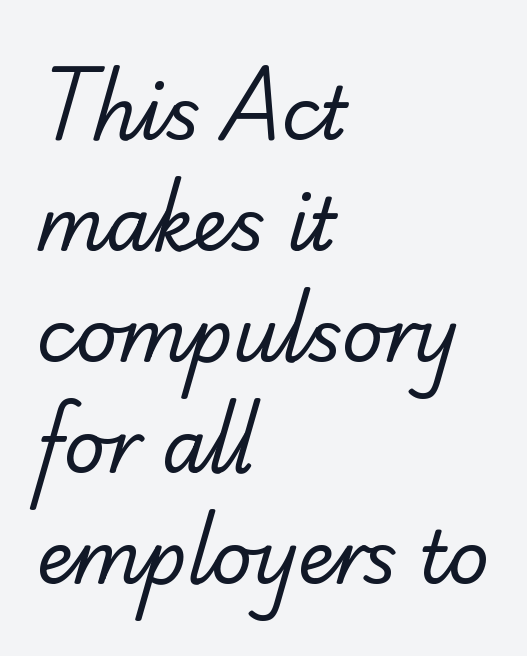
The image shows 72 px regular-weight sans-serif type; set left-aligned, normal line spacing (1.54x), normal letter spacing, not underlined; low stroke contrast and a small x-height.
